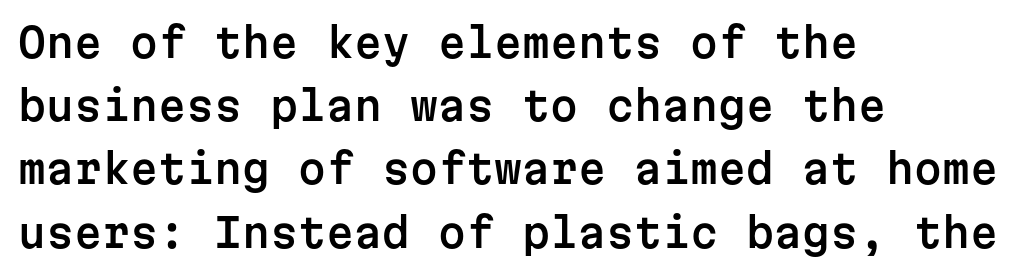
The image shows 40 px sans-serif type, upright, monospaced; set left-aligned, normal line spacing (1.58x), normal letter spacing, not underlined; low stroke contrast and a medium x-height.
